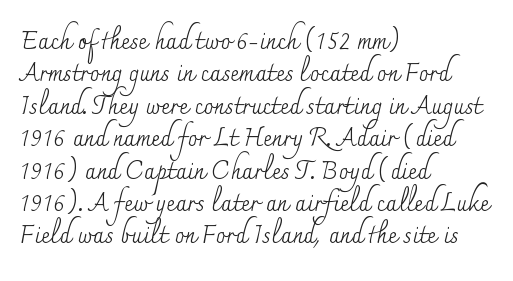
Q: Is the text bold? A: No.
Q: Is the text italic (slanted)? A: Yes.
Q: Is the text underlined? A: No.
Q: How is the paragraph aligned? A: Left-aligned.
Q: Is the spacing between letters normal or unusually wide? A: Normal.
Q: Is the spacing between lines tight, normal or loose? A: Normal.
